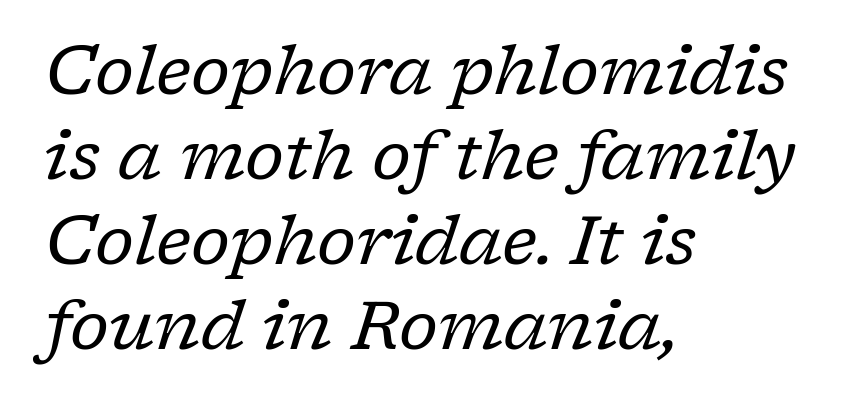
The passage shown is not underscored anywhere. Inter-character spacing is left at the font's built-in metrics. Proportional: the letters do not fall into vertical columns. The passage shown is not bold in any degree. This sample uses an oblique cut, with every glyph tilted off the vertical.
